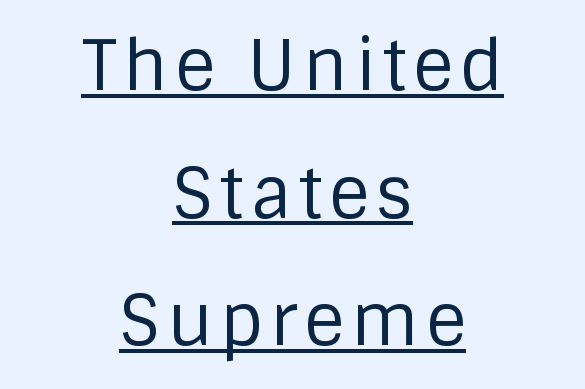
{"serif": "no", "italic": "no", "bold": "no", "weight": "regular", "width": "normal", "stroke_contrast": "low", "x_height": "large", "monospaced": "no", "underline": "yes", "align": "center", "line_spacing_ratio": 1.85, "glyph_px": 69}
